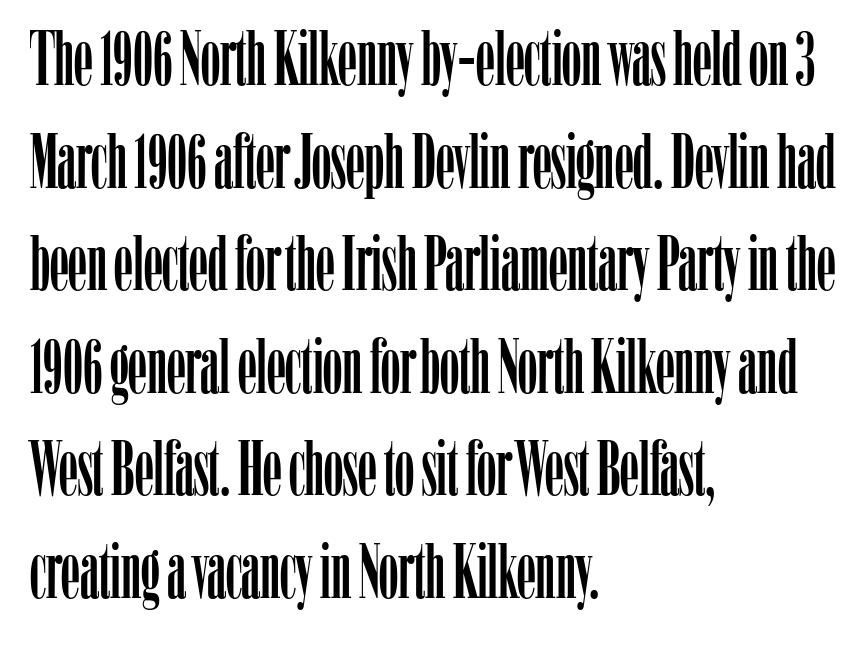
Between one letter and the next there's only the usual sliver of space. The rendering shows small feet on the letterforms — a serif design. Rows of type keep a routine distance in the vertical direction. Is this a fixed-width face? No — the glyphs have proportional, varying widths. Ascenders rise straight up at ninety degrees. This rendering features lettering with no underline.
